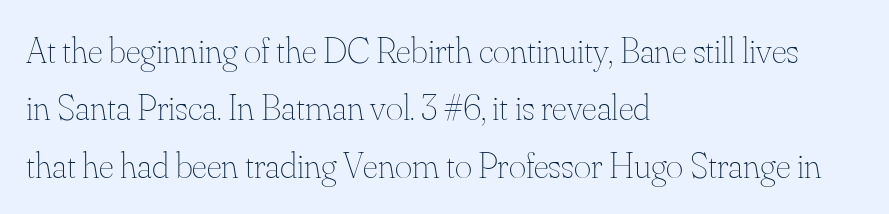
Is the type heavy? It reads as light-to-regular instead. Which margin do the lines hug? The left one — the right edge is uneven. The baseline area is clear. No extra tracking has been applied to these lines.
